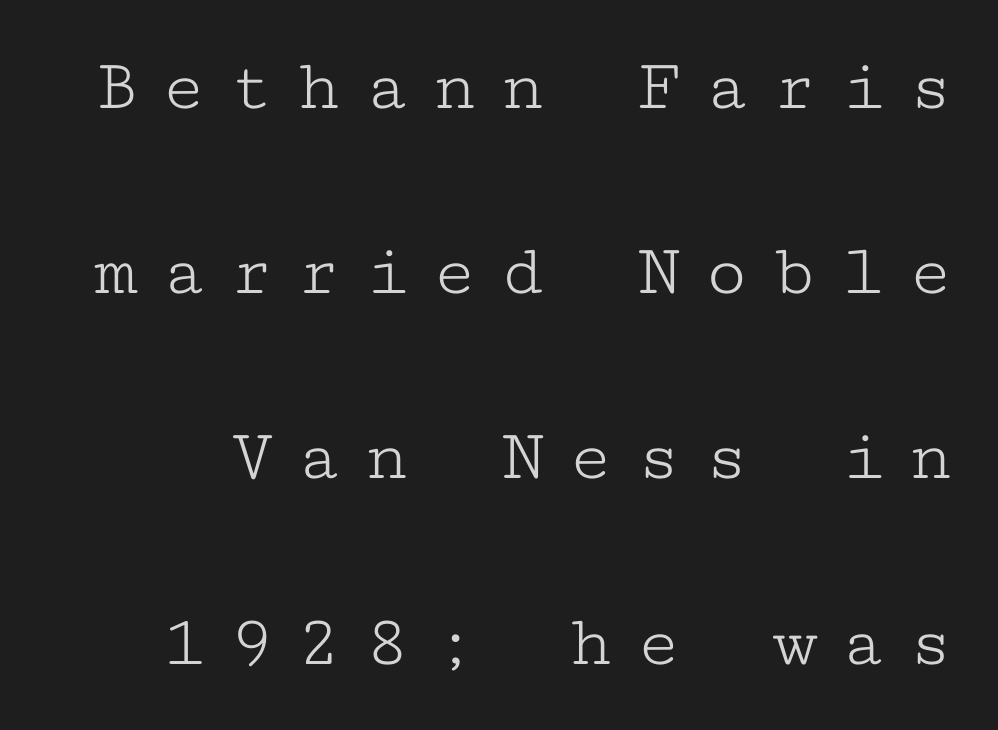
{"serif": "yes", "italic": "no", "bold": "no", "weight": "light", "width": "wide", "stroke_contrast": "low", "x_height": "medium", "monospaced": "yes", "underline": "no", "line_spacing": "loose", "line_spacing_ratio": 2.47, "letter_spacing": "wide", "letter_spacing_em": 0.3, "glyph_px": 75}
